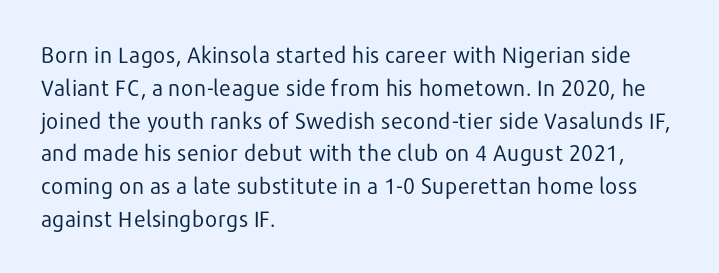
Q: Is the text bold? A: No.
Q: Is the text italic (slanted)? A: No, it is upright.
Q: Is the text underlined? A: No.
Q: How is the paragraph aligned? A: Left-aligned.
Q: Is the spacing between letters normal or unusually wide? A: Normal.
Q: Is the spacing between lines tight, normal or loose? A: Normal.
